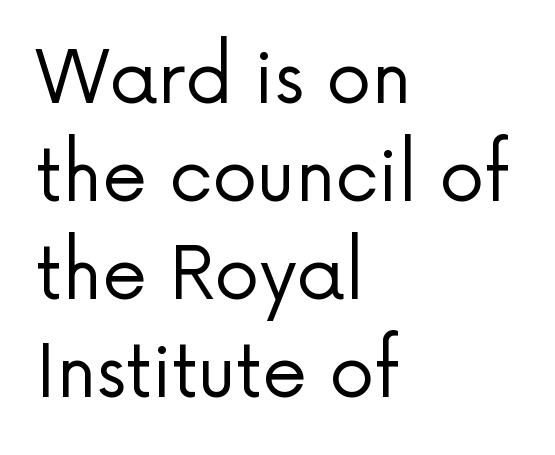
Q: Is the text bold? A: No.
Q: Is the text italic (slanted)? A: No, it is upright.
Q: Is the typeface a serif or a sans-serif typeface? A: Sans-serif.
Q: Is the text underlined? A: No.
Q: How is the paragraph aligned? A: Left-aligned.
Q: Is the spacing between letters normal or unusually wide? A: Normal.
Q: Is the spacing between lines tight, normal or loose? A: Normal.
Q: Width (condensed, normal, or wide)? A: Normal.
Q: Stroke contrast? A: Low.
Q: x-height? A: Medium.
Q: Monospaced? A: No.
